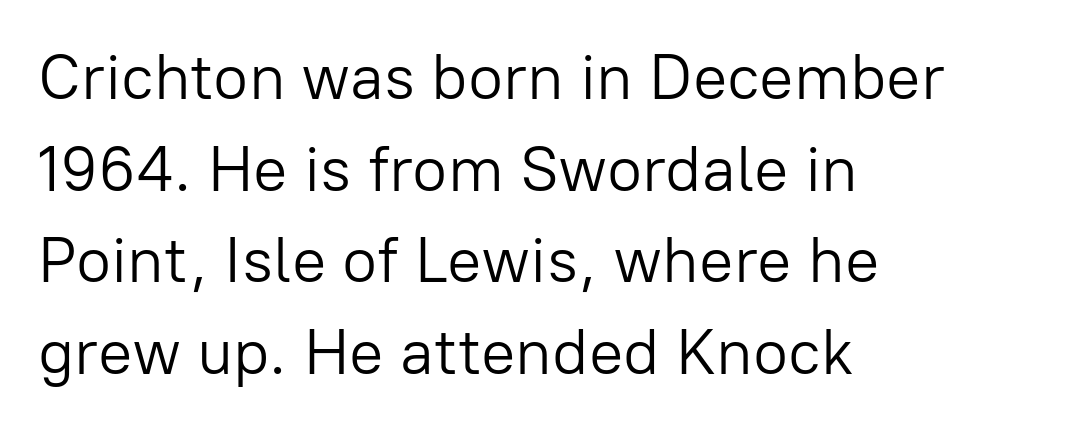
The vertical gap from one line to the next is medium. The foot of each line stays bare and open. Stem width sits at or under what a default text font uses. The glyphs in this specimen are sans serif. This sample is left-justified, so line endings fall wherever the words run out.
